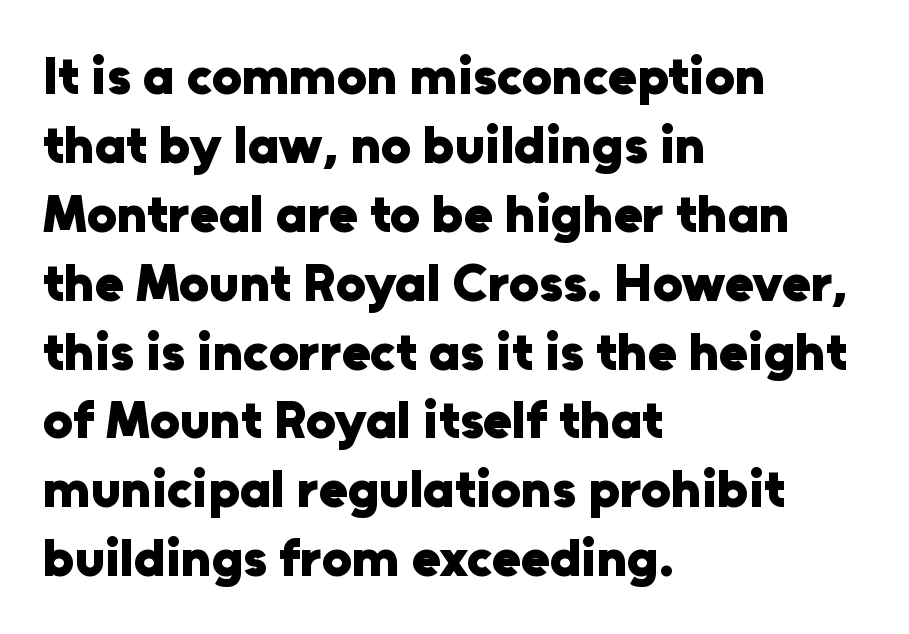
The gap between lines stays unmarked. One glance says typical: line gaps are just what's usual. Spacing verdict: proportional, widths tailored to each character. The passage is arranged the way most books set body copy — flush left. Italic? Not at all — the glyphs are vertical.
